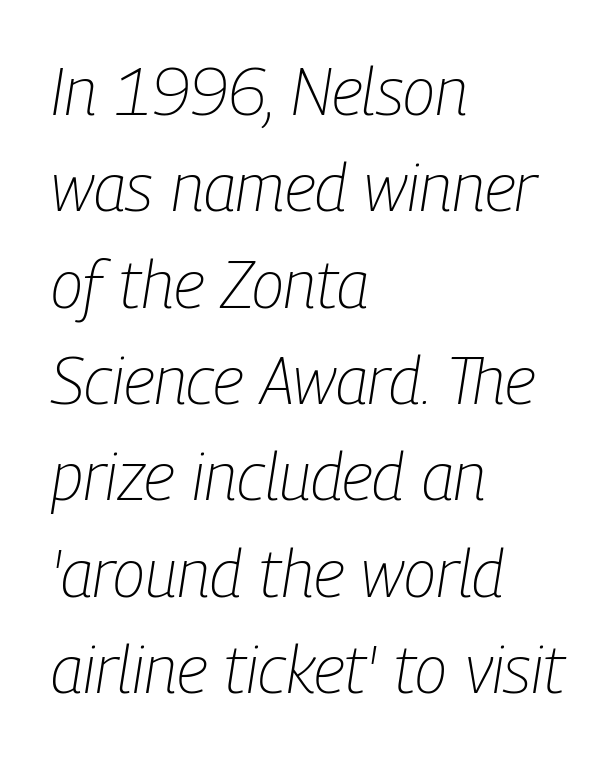
Q: Is the text bold? A: No.
Q: Is the text italic (slanted)? A: Yes, it leans right by about 9 degrees.
Q: Is the text underlined? A: No.
Q: How is the paragraph aligned? A: Left-aligned.
Q: Is the spacing between letters normal or unusually wide? A: Normal.
Q: Is the spacing between lines tight, normal or loose? A: Normal.
Q: Width (condensed, normal, or wide)? A: Condensed.
Q: Stroke contrast? A: Low.
Q: x-height? A: Medium.
Q: Monospaced? A: No.
